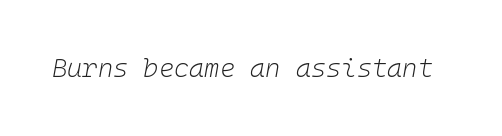
The image shows 26 px text type, italic (leaning right); set normal letter spacing, not underlined.
